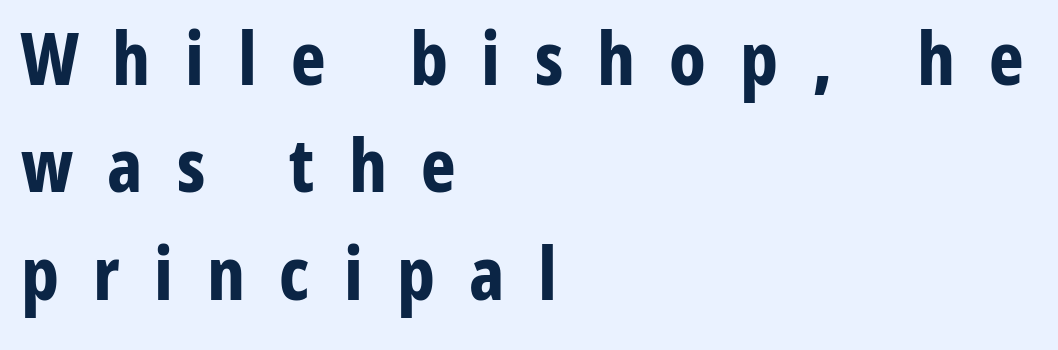
{"serif": "no", "italic": "no", "bold": "yes", "weight": "bold", "width": "condensed", "stroke_contrast": "low", "x_height": "medium", "monospaced": "no", "underline": "no", "align": "left", "line_spacing": "normal", "line_spacing_ratio": 1.45, "letter_spacing": "wide", "letter_spacing_em": 0.46, "glyph_px": 74}
